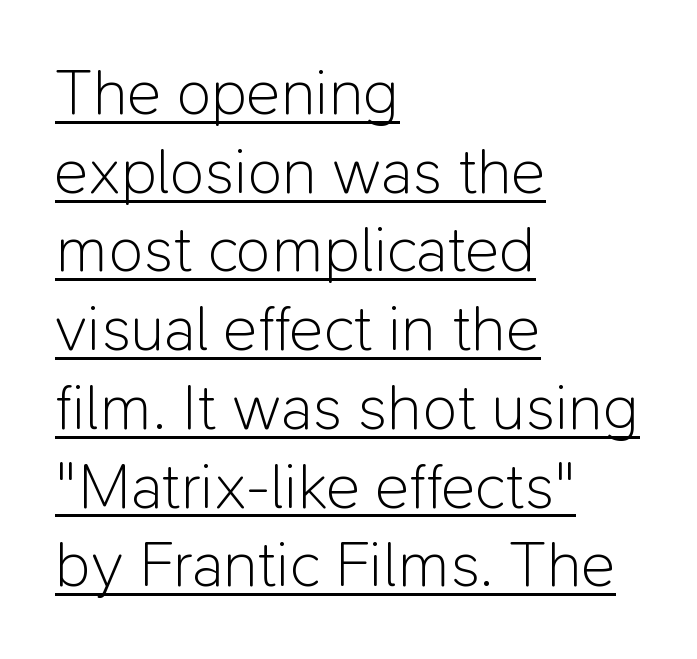
{"serif": "no", "italic": "no", "bold": "no", "weight": "light", "width": "normal", "stroke_contrast": "low", "x_height": "medium", "monospaced": "no", "underline": "yes", "align": "left", "line_spacing_ratio": 1.23, "letter_spacing": "normal", "letter_spacing_em": 0.0, "glyph_px": 64}
